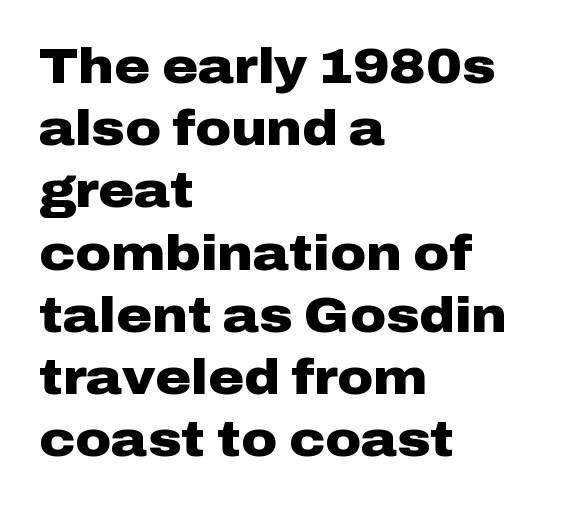
The image shows 49 px heavy, wide sans-serif type, upright; set left-aligned, normal line spacing (1.27x), normal letter spacing, not underlined; low stroke contrast and a medium x-height.
